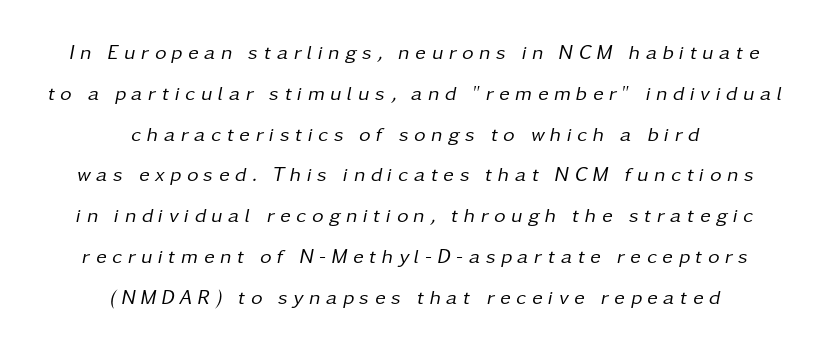
The image shows 20 px text type, italic (leaning right); set centered, loose line spacing (2.04x), unusually wide letter spacing (+0.28 em), not underlined.
